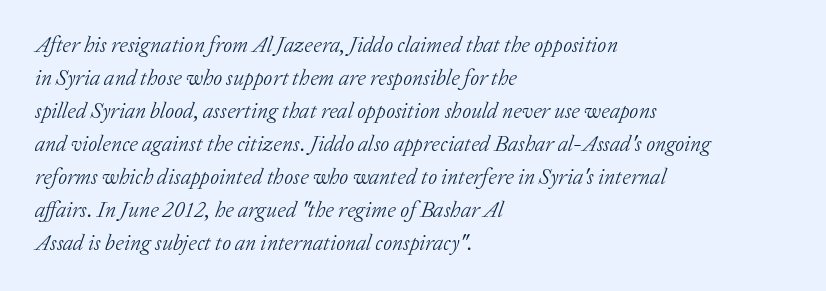
Q: Is the text bold? A: No.
Q: Is the text italic (slanted)? A: Yes, it leans right by about 20 degrees.
Q: Is the text underlined? A: No.
Q: How is the paragraph aligned? A: Left-aligned.
Q: Is the spacing between letters normal or unusually wide? A: Normal.
Q: Is the spacing between lines tight, normal or loose? A: Normal.
